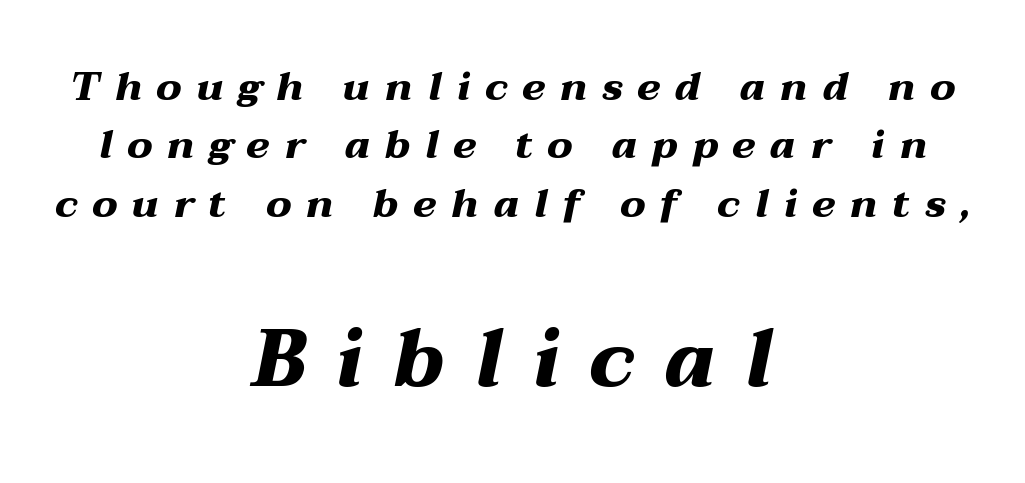
Bare-footed words on every line. The rendering uses a bold face; every stroke is thick and dark. In terms of letterspacing, this is a distinctly airy, spread setting. If you squint, the bottom block still reads clearly — it's the larger of the two. This rendering uses center alignment, leaving both contours irregular but symmetric.
